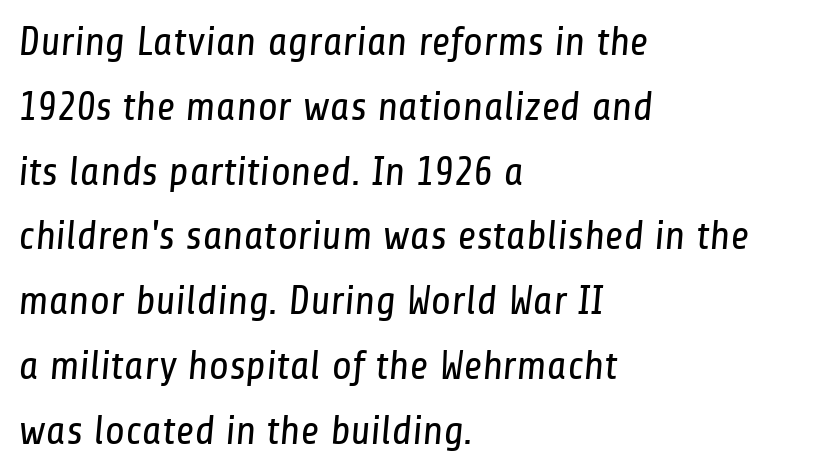
The image shows 41 px regular-weight, condensed sans-serif type; set left-aligned, normal line spacing (1.58x), normal letter spacing, not underlined; low stroke contrast and a medium x-height.
